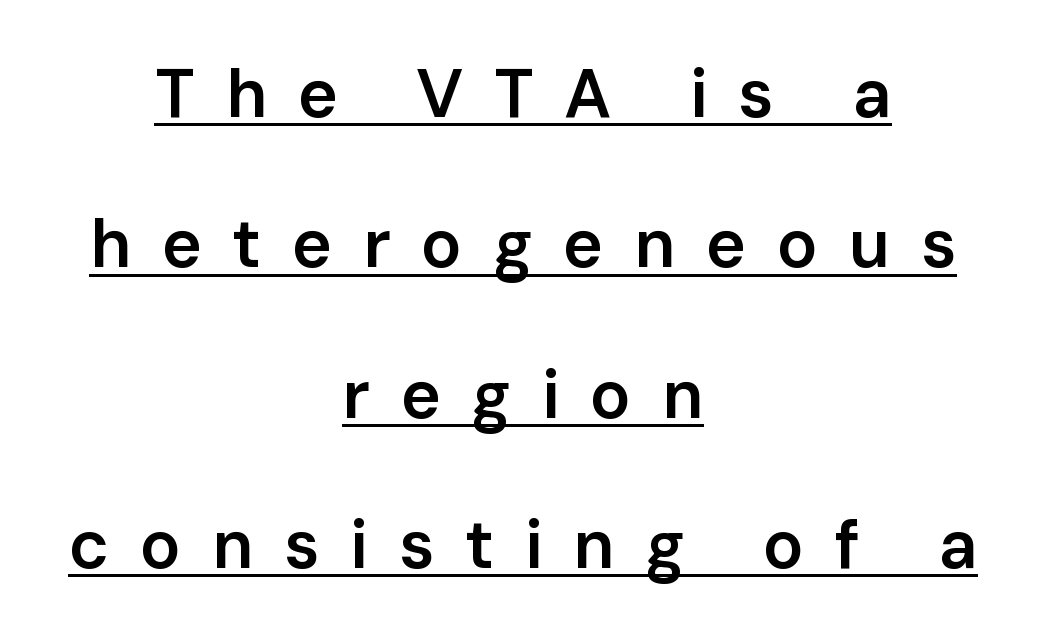
Q: Is the text bold? A: Semi-bold.
Q: Is the text italic (slanted)? A: No, it is upright.
Q: Is the typeface a serif or a sans-serif typeface? A: Sans-serif.
Q: Is the text underlined? A: Yes.
Q: How is the paragraph aligned? A: Centered.
Q: Is the spacing between letters normal or unusually wide? A: Unusually wide.
Q: Is the spacing between lines tight, normal or loose? A: Loose.
Q: Width (condensed, normal, or wide)? A: Normal.
Q: Stroke contrast? A: Low.
Q: x-height? A: Medium.
Q: Monospaced? A: No.
